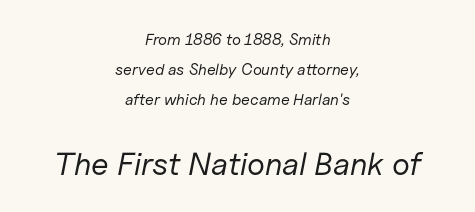
The image shows 32 px regular-weight type, italic (leaning right); set centered, line spacing 1.86x, normal letter spacing, not underlined; the second (bottom) block is 2.0x larger; low stroke contrast and a medium x-height.
